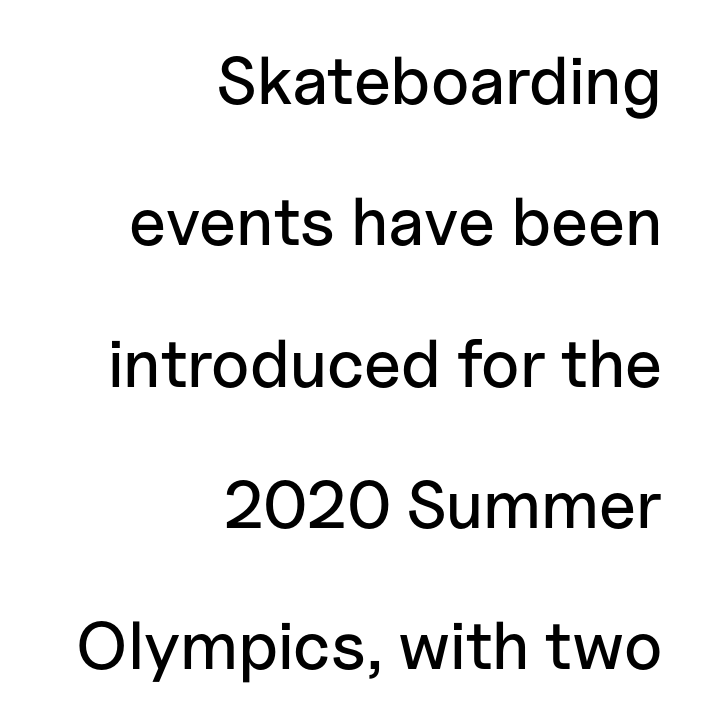
{"serif": "no", "italic": "no", "width": "normal", "stroke_contrast": "low", "x_height": "medium", "monospaced": "no", "underline": "no", "align": "right", "line_spacing": "loose", "line_spacing_ratio": 2.11, "letter_spacing": "normal", "letter_spacing_em": 0.0, "glyph_px": 67}
